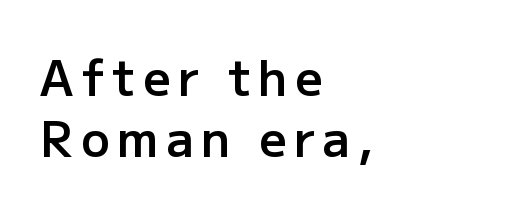
{"serif": "no", "italic": "no", "bold": "semi", "weight": "semibold", "width": "normal", "stroke_contrast": "low", "x_height": "medium", "monospaced": "no", "underline": "no", "align": "left", "line_spacing": "normal", "line_spacing_ratio": 1.27, "glyph_px": 48}
